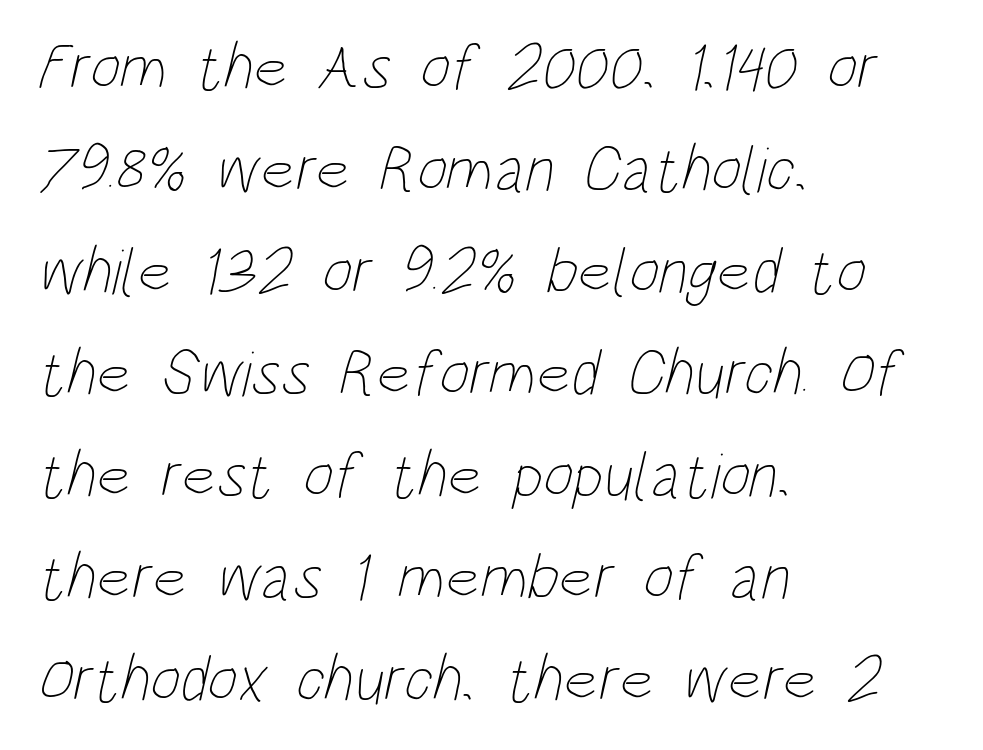
The strokes are not fattened; the text isn't bold. Is this a fixed-width face? No — the glyphs have proportional, varying widths. Spacing between characters is what you'd get straight out of the box. Check under the words: just untouched page. Horizontally, the lines are justified to the leading edge only.
